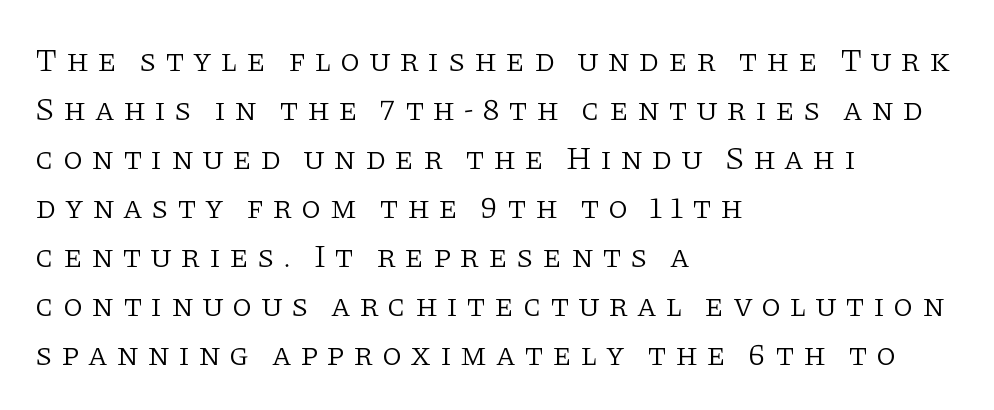
The image shows 32 px light serif type, upright; set left-aligned, normal line spacing (1.53x), unusually wide letter spacing (+0.27 em), not underlined; low stroke contrast and a large x-height.
